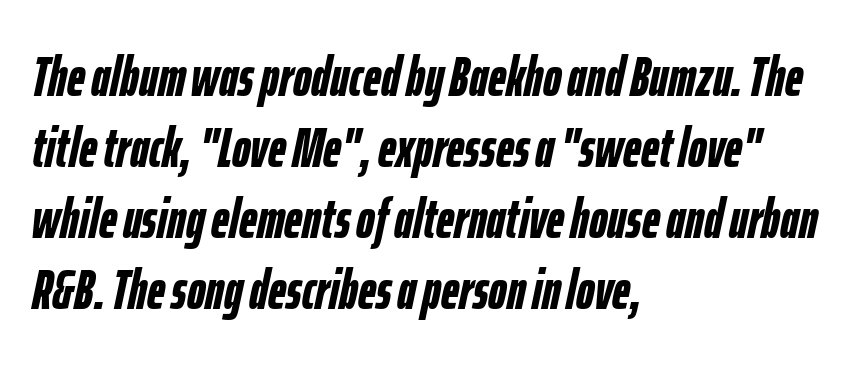
Q: Is the text bold? A: Yes.
Q: Is the text italic (slanted)? A: Yes, it leans right by about 12 degrees.
Q: Is the text underlined? A: No.
Q: How is the paragraph aligned? A: Left-aligned.
Q: Is the spacing between letters normal or unusually wide? A: Normal.
Q: Is the spacing between lines tight, normal or loose? A: Normal.
Q: Width (condensed, normal, or wide)? A: Condensed.
Q: Stroke contrast? A: Low.
Q: x-height? A: Medium.
Q: Monospaced? A: No.
